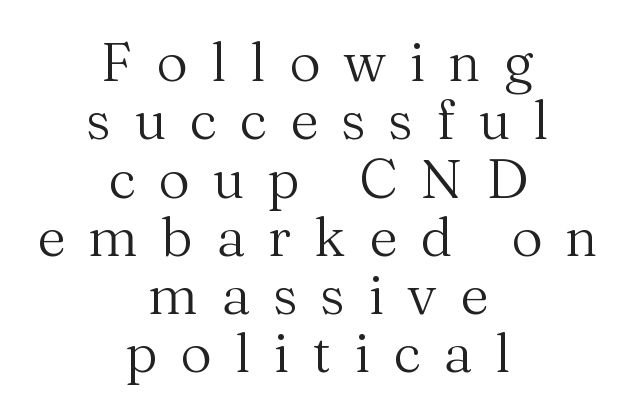
{"serif": "yes", "italic": "no", "bold": "no", "weight": "regular", "width": "normal", "stroke_contrast": "medium", "x_height": "medium", "monospaced": "no", "underline": "no", "align": "center", "line_spacing": "tight", "line_spacing_ratio": 1.06, "letter_spacing": "wide", "letter_spacing_em": 0.42, "glyph_px": 55}
